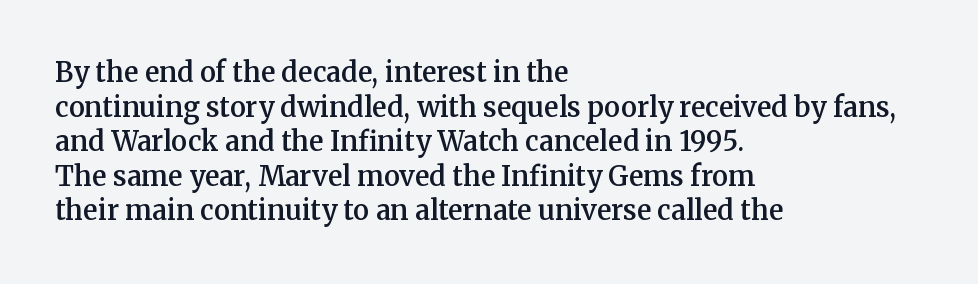
{"italic": "no", "bold": "semi", "underline": "no", "align": "left", "line_spacing": "normal", "line_spacing_ratio": 1.28, "letter_spacing": "normal", "letter_spacing_em": 0.0, "glyph_px": 27}
